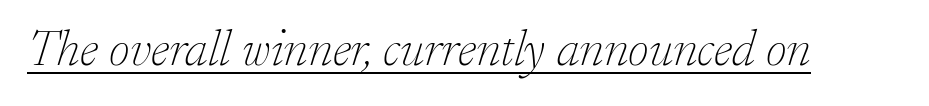
Yep, that's italic — everything's leaning. Standard letterfit; no display-style spreading of the glyphs. Do the characters align in a grid? No, the font is proportional. The face used here appears with an underline applied. Observe the serifs anchoring each vertical stroke in this sample.
